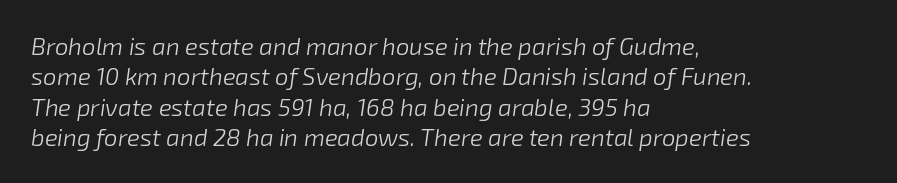
{"italic": "yes", "lean": "right", "slant_degrees": 8, "bold": "no", "underline": "no", "align": "left", "line_spacing": "normal", "line_spacing_ratio": 1.27, "letter_spacing": "normal", "letter_spacing_em": 0.0, "glyph_px": 24}
